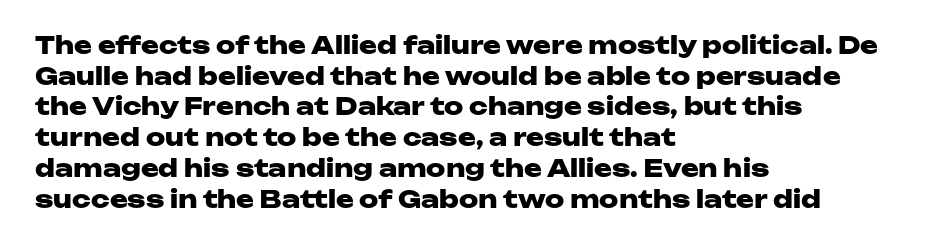
The image shows 24 px bold type, upright; set left-aligned, normal line spacing (1.28x), normal letter spacing, not underlined.
